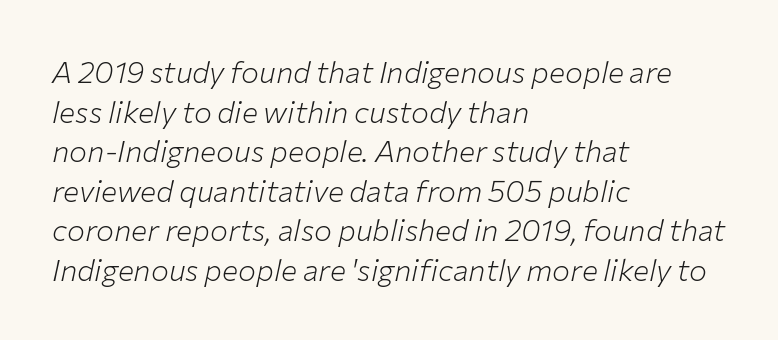
Q: Is the text bold? A: No.
Q: Is the text italic (slanted)? A: Yes, it leans right by about 12 degrees.
Q: Is the text underlined? A: No.
Q: How is the paragraph aligned? A: Left-aligned.
Q: Is the spacing between letters normal or unusually wide? A: Normal.
Q: Is the spacing between lines tight, normal or loose? A: Normal.
Q: Width (condensed, normal, or wide)? A: Normal.
Q: Stroke contrast? A: Low.
Q: x-height? A: Medium.
Q: Monospaced? A: No.
